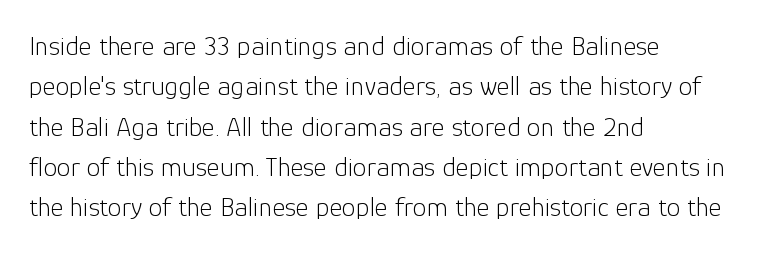
Style check: upright. Font category for this specimen: sans-serif. Regarding leading, the lines here are spaced in the standard way. Stroke thickness stays within the range of a standard reading face or lighter. The lines are quadded left.
